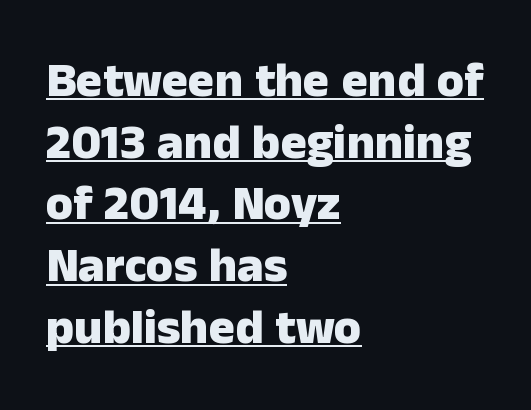
Q: Is the text bold? A: Yes.
Q: Is the text italic (slanted)? A: No, it is upright.
Q: Is the typeface a serif or a sans-serif typeface? A: Sans-serif.
Q: Is the text underlined? A: Yes.
Q: How is the paragraph aligned? A: Left-aligned.
Q: Is the spacing between letters normal or unusually wide? A: Normal.
Q: Is the spacing between lines tight, normal or loose? A: Normal.
Q: Width (condensed, normal, or wide)? A: Normal.
Q: Stroke contrast? A: Low.
Q: x-height? A: Medium.
Q: Monospaced? A: No.
